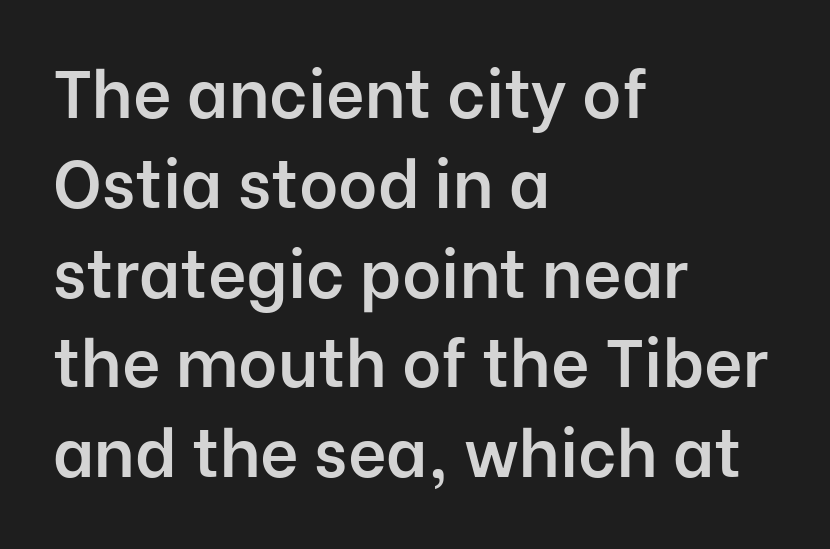
The image shows 67 px semibold sans-serif type, upright; set left-aligned, normal line spacing (1.34x), normal letter spacing, not underlined; low stroke contrast and a medium x-height.
